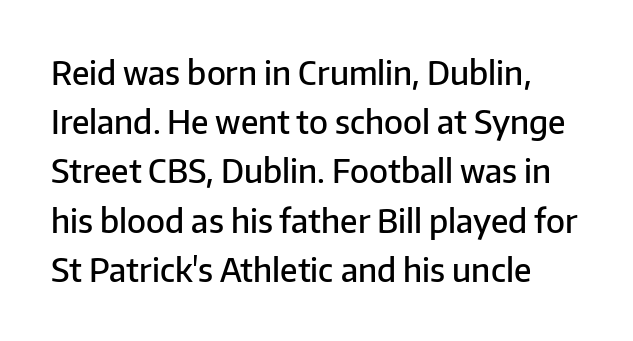
Every character sits straight up, as roman type does. This sample uses a sans-serif face. This sample has the flowing, uneven cadence of proportional lettering. Is the letter spacing exaggerated? No — it looks like the ordinary default. A fair bit of extra ink — the face is semibold, not bold.
